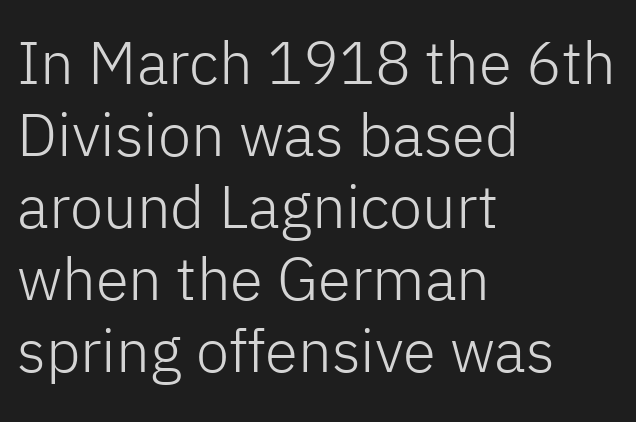
{"serif": "no", "italic": "no", "bold": "no", "weight": "light", "width": "normal", "stroke_contrast": "low", "x_height": "medium", "monospaced": "no", "underline": "no", "align": "left", "line_spacing_ratio": 1.2, "letter_spacing": "normal", "letter_spacing_em": 0.0, "glyph_px": 60}
